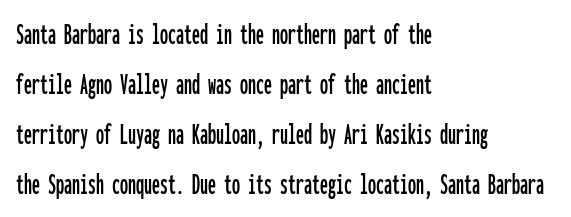
Q: Is the text italic (slanted)? A: No, it is upright.
Q: Is the typeface a serif or a sans-serif typeface? A: Sans-serif.
Q: Is the text underlined? A: No.
Q: How is the paragraph aligned? A: Left-aligned.
Q: Is the spacing between letters normal or unusually wide? A: Normal.
Q: Is the spacing between lines tight, normal or loose? A: Normal.
Q: Width (condensed, normal, or wide)? A: Condensed.
Q: Stroke contrast? A: Low.
Q: x-height? A: Medium.
Q: Monospaced? A: Yes.
